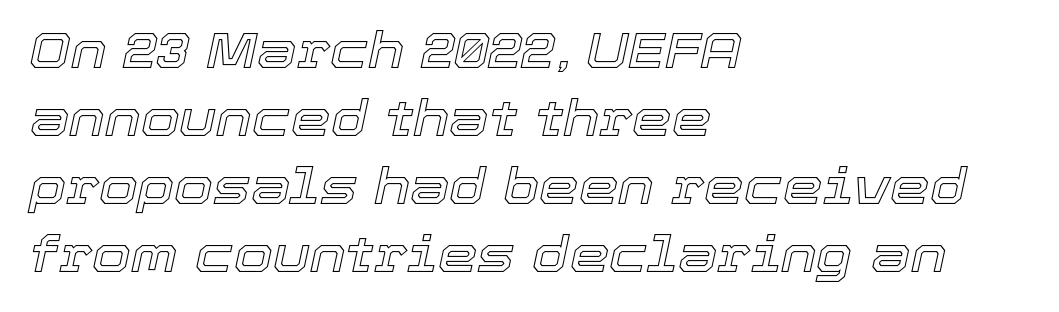
Q: Is the text italic (slanted)? A: Yes, it leans right by about 12 degrees.
Q: Is the text underlined? A: No.
Q: How is the paragraph aligned? A: Left-aligned.
Q: Is the spacing between letters normal or unusually wide? A: Normal.
Q: Is the spacing between lines tight, normal or loose? A: Normal.
Q: Width (condensed, normal, or wide)? A: Normal.
Q: x-height? A: Medium.
Q: Monospaced? A: No.
